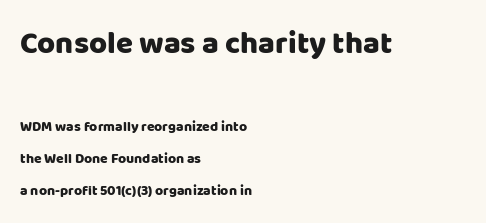
{"serif": "no", "italic": "no", "width": "normal", "stroke_contrast": "low", "x_height": "large", "monospaced": "no", "underline": "no", "align": "left", "line_spacing": "loose", "line_spacing_ratio": 2.3, "letter_spacing": "normal", "letter_spacing_em": 0.0, "larger_block": "first", "size_ratio": 2.21, "glyph_px": 31}
